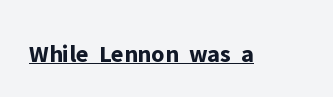
The face used here appears with an underline applied. Nope, not italic — everything's standing straight. This is heavy type, rendered in bold. Nobody touched the tracking dial on this one.
